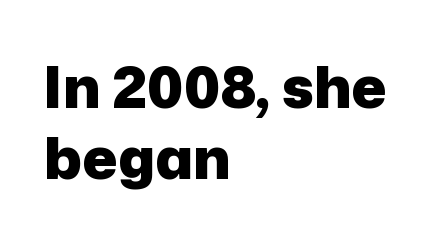
{"serif": "no", "italic": "no", "bold": "yes", "weight": "heavy", "width": "normal", "stroke_contrast": "low", "x_height": "medium", "monospaced": "no", "underline": "no", "align": "left", "line_spacing_ratio": 1.23, "letter_spacing": "normal", "letter_spacing_em": 0.0, "glyph_px": 58}
